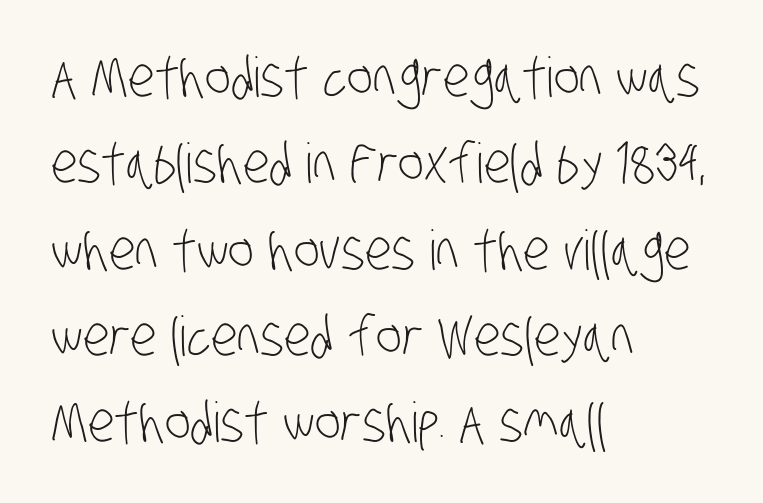
Q: Is the text bold? A: No.
Q: Is the typeface a serif or a sans-serif typeface? A: Sans-serif.
Q: Is the text underlined? A: No.
Q: How is the paragraph aligned? A: Left-aligned.
Q: Is the spacing between letters normal or unusually wide? A: Normal.
Q: Is the spacing between lines tight, normal or loose? A: Normal.
Q: Width (condensed, normal, or wide)? A: Condensed.
Q: Stroke contrast? A: Low.
Q: x-height? A: Large.
Q: Monospaced? A: No.
